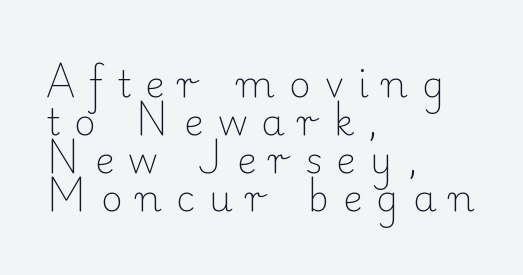
Weight: not bold — regular or lighter. Descender tails drop into unmarked territory. The rag falls on the right side of this text block. Are there feet on the stems? There are — it's a serif.
